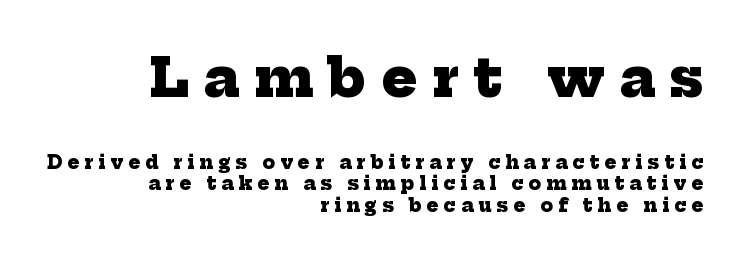
Is this a sans? No — the strokes have serifs. The ragged edge is on the left, which tells us the setting is flush right. Typesetter's note: full bold, strokes at maximum text heaviness. You could only call the tracking loose — the letters float apart. Look at the glyph heights: the upper group is clearly the bigger setting. The foot of each line stays bare and open.
